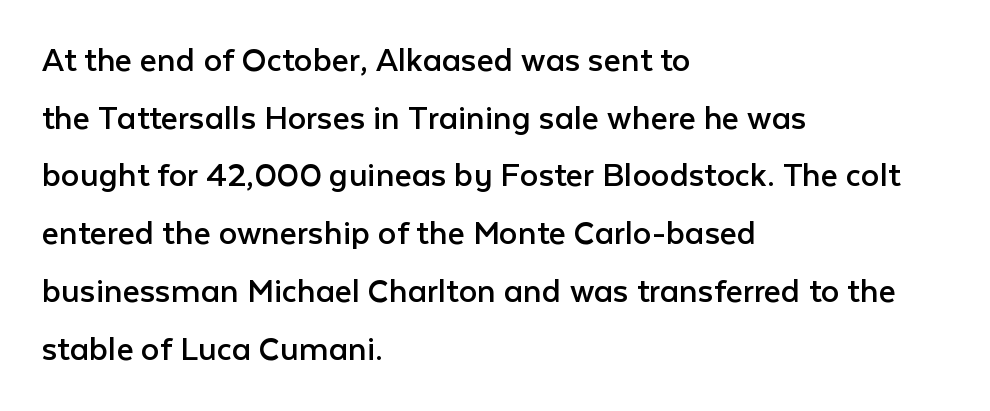
Q: Is the text bold? A: No.
Q: Is the text italic (slanted)? A: No, it is upright.
Q: Is the typeface a serif or a sans-serif typeface? A: Sans-serif.
Q: Is the text underlined? A: No.
Q: How is the paragraph aligned? A: Left-aligned.
Q: Is the spacing between letters normal or unusually wide? A: Normal.
Q: Is the spacing between lines tight, normal or loose? A: Normal.
Q: Width (condensed, normal, or wide)? A: Normal.
Q: Stroke contrast? A: Low.
Q: x-height? A: Medium.
Q: Monospaced? A: No.
